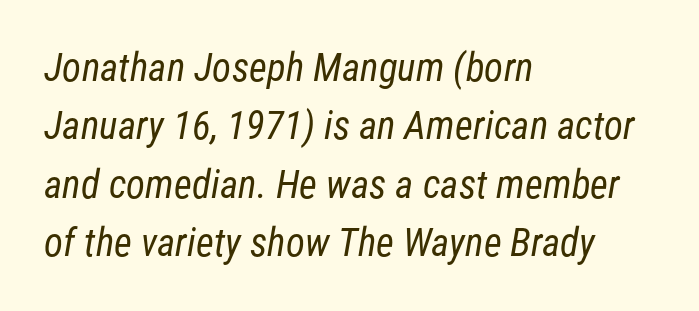
Q: Is the text bold? A: No.
Q: Is the typeface a serif or a sans-serif typeface? A: Sans-serif.
Q: Is the text underlined? A: No.
Q: How is the paragraph aligned? A: Left-aligned.
Q: Is the spacing between letters normal or unusually wide? A: Normal.
Q: Is the spacing between lines tight, normal or loose? A: Normal.
Q: Width (condensed, normal, or wide)? A: Condensed.
Q: Stroke contrast? A: Low.
Q: x-height? A: Medium.
Q: Monospaced? A: No.
